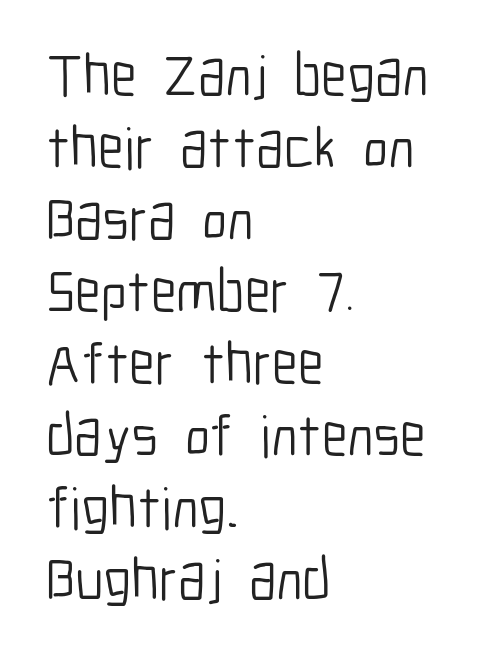
It's the straight-up-and-down kind of type. The weight tops out at a normal text grade. Observe the absence of serifs on each vertical stroke in this sample. Nobody drew a line under any word here.
